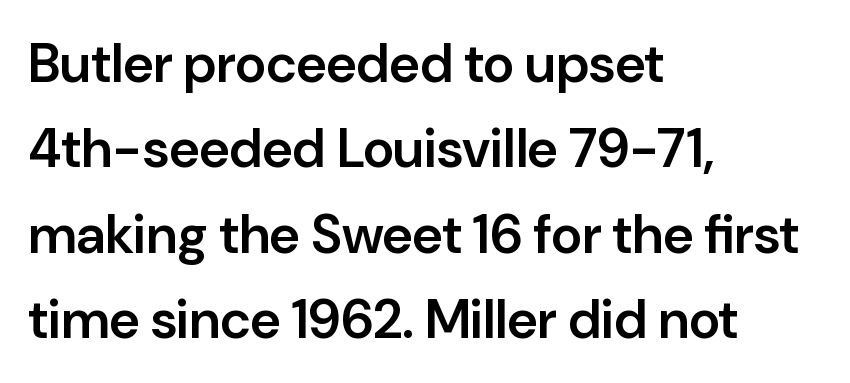
Q: Is the text bold? A: Semi-bold.
Q: Is the text italic (slanted)? A: No, it is upright.
Q: Is the typeface a serif or a sans-serif typeface? A: Sans-serif.
Q: Is the text underlined? A: No.
Q: How is the paragraph aligned? A: Left-aligned.
Q: Is the spacing between letters normal or unusually wide? A: Normal.
Q: Is the spacing between lines tight, normal or loose? A: Normal.
Q: Width (condensed, normal, or wide)? A: Normal.
Q: Stroke contrast? A: Low.
Q: x-height? A: Medium.
Q: Monospaced? A: No.
